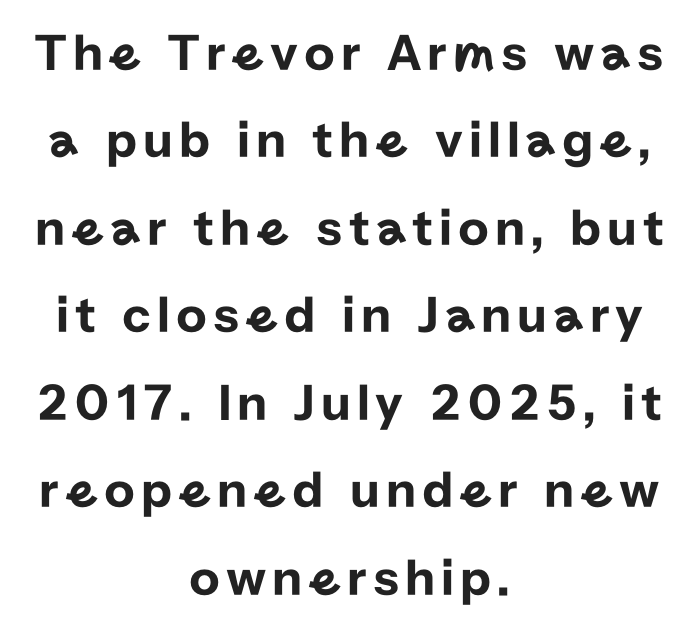
Q: Is the text italic (slanted)? A: No, it is upright.
Q: Is the typeface a serif or a sans-serif typeface? A: Sans-serif.
Q: Is the text underlined? A: No.
Q: How is the paragraph aligned? A: Centered.
Q: Is the spacing between lines tight, normal or loose? A: Normal.
Q: Width (condensed, normal, or wide)? A: Normal.
Q: Stroke contrast? A: Low.
Q: x-height? A: Medium.
Q: Monospaced? A: No.
